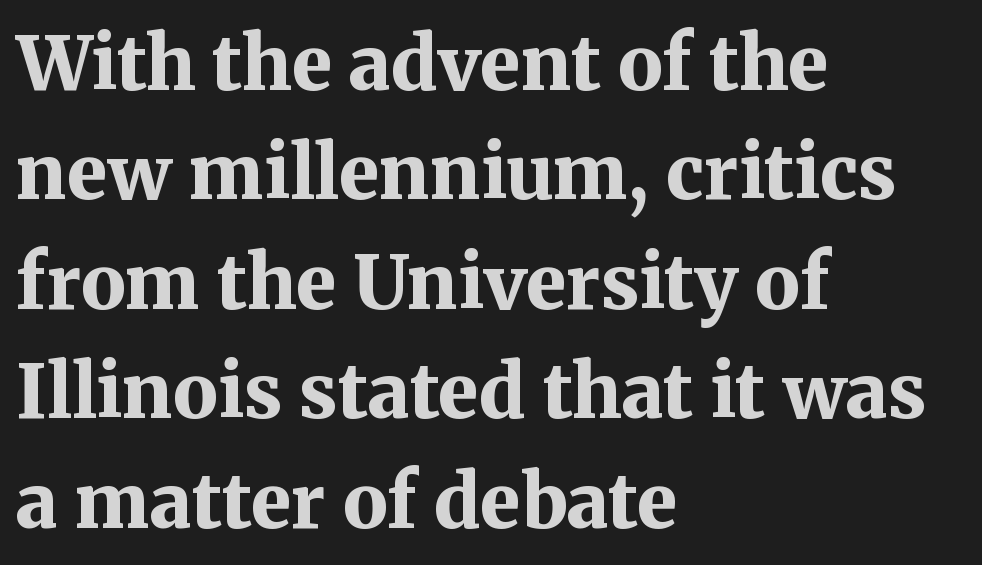
Q: Is the text bold? A: Yes.
Q: Is the text italic (slanted)? A: No, it is upright.
Q: Is the typeface a serif or a sans-serif typeface? A: Serif.
Q: Is the text underlined? A: No.
Q: How is the paragraph aligned? A: Left-aligned.
Q: Is the spacing between letters normal or unusually wide? A: Normal.
Q: Is the spacing between lines tight, normal or loose? A: Normal.
Q: Width (condensed, normal, or wide)? A: Normal.
Q: Stroke contrast? A: Medium.
Q: x-height? A: Medium.
Q: Monospaced? A: No.
